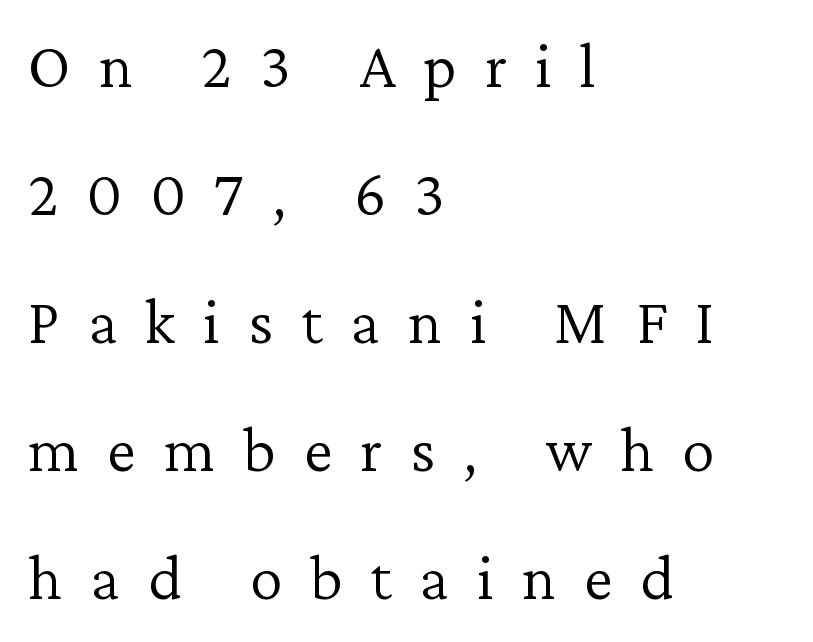
Short note: letters widely spaced. Does the leading feel generous? Absolutely, it's lavish. Leftover space on each line is placed entirely after the last word. Summary of weight: not heavy and not bold. Proportional: the letters do not fall into vertical columns. The gap between lines stays unmarked.
